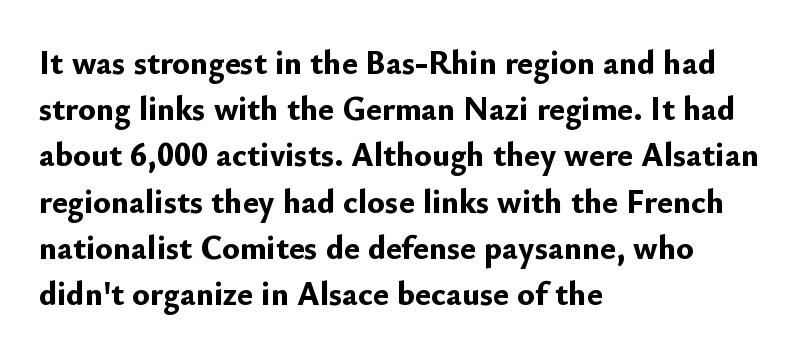
The image shows 33 px bold sans-serif type, upright; set left-aligned, normal line spacing (1.4x), normal letter spacing, not underlined; low stroke contrast and a small x-height.
